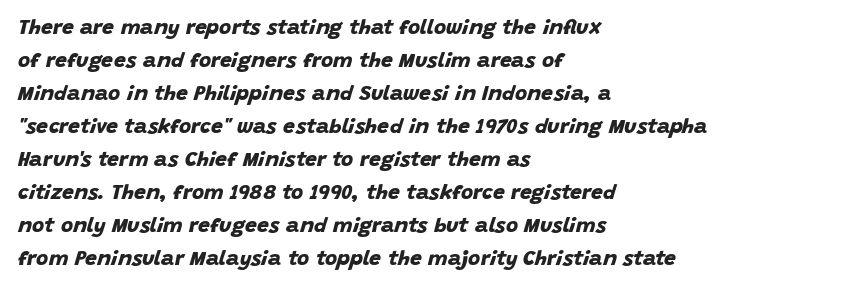
{"bold": "yes", "underline": "no", "align": "left", "line_spacing": "normal", "line_spacing_ratio": 1.57, "letter_spacing": "normal", "letter_spacing_em": 0.0, "glyph_px": 21}
